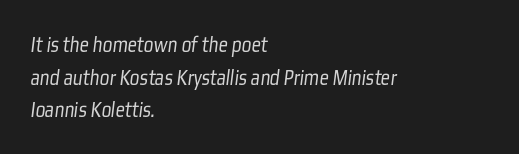
Reading down the block, your eye returns to a fixed left position each line. Heft: none added — not bold. Honestly, the letter spacing is just normal — you wouldn't notice it. Any mark beneath the type? The region is blank. What's the leading like? Ordinary, nothing unusual.
